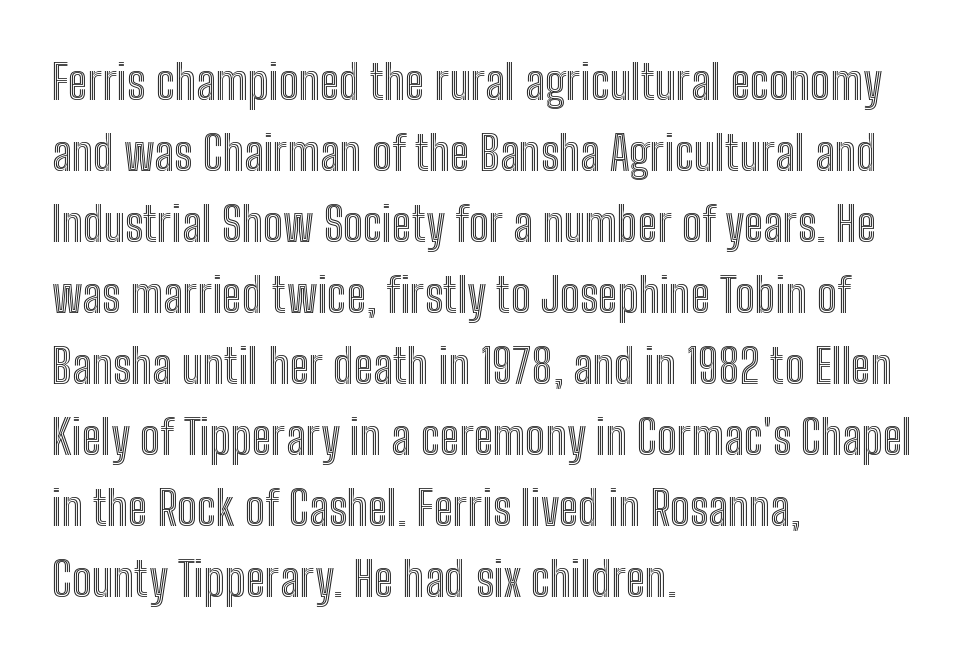
{"italic": "no", "width": "condensed", "x_height": "medium", "monospaced": "no", "underline": "no", "align": "left", "line_spacing": "normal", "line_spacing_ratio": 1.48, "letter_spacing": "normal", "letter_spacing_em": 0.0, "glyph_px": 48}
